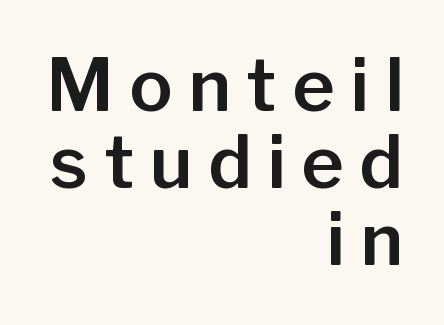
Nothing sits at the stroke ends, so this counts as sans-serif. One-word summary of the alignment: right. Note the varied advance widths — an 'i' is clearly narrower than an 'm'. Vertical spacing — tight.
